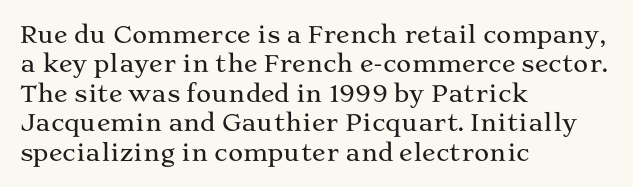
{"italic": "no", "underline": "no", "align": "left", "line_spacing": "normal", "line_spacing_ratio": 1.28, "letter_spacing": "normal", "letter_spacing_em": 0.0, "glyph_px": 23}
